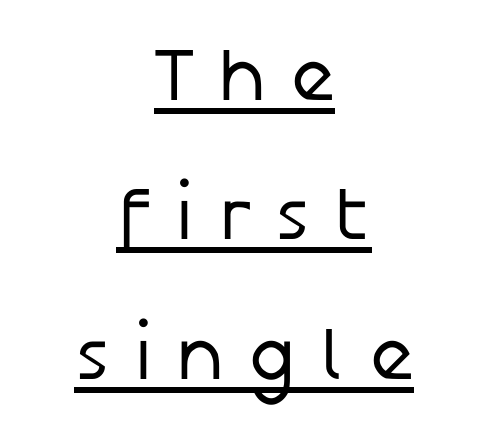
{"serif": "no", "italic": "no", "bold": "no", "weight": "regular", "width": "normal", "stroke_contrast": "low", "x_height": "medium", "monospaced": "no", "underline": "yes", "align": "center", "line_spacing_ratio": 1.86, "letter_spacing": "wide", "letter_spacing_em": 0.32, "glyph_px": 75}
